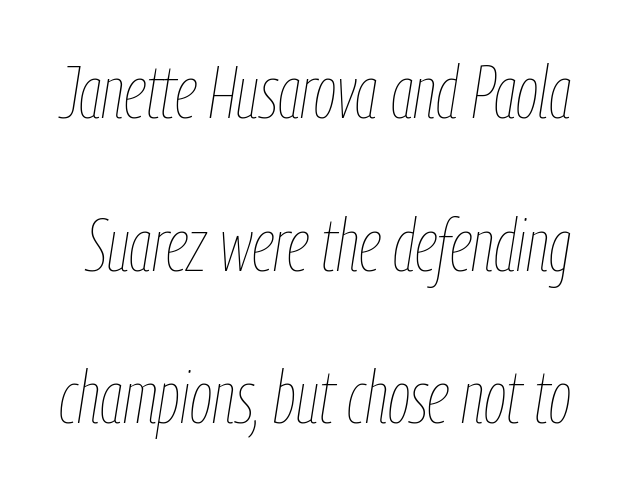
{"italic": "yes", "lean": "right", "slant_degrees": 9, "bold": "no", "weight": "thin", "width": "condensed", "stroke_contrast": "low", "x_height": "medium", "monospaced": "no", "underline": "no", "line_spacing": "loose", "line_spacing_ratio": 2.09, "letter_spacing": "normal", "letter_spacing_em": 0.0, "glyph_px": 73}
